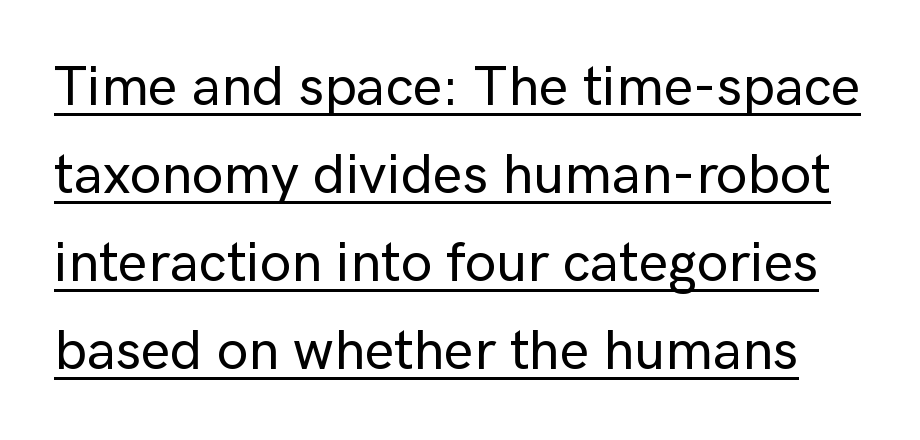
{"serif": "no", "italic": "no", "width": "normal", "stroke_contrast": "low", "x_height": "medium", "monospaced": "no", "underline": "yes", "line_spacing": "normal", "line_spacing_ratio": 1.57, "letter_spacing": "normal", "letter_spacing_em": 0.0, "glyph_px": 56}
